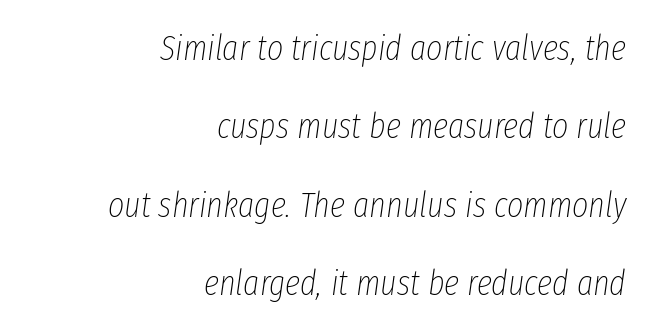
The image shows 35 px thin, condensed type, italic (leaning right); set right-aligned, loose line spacing (2.24x), normal letter spacing, not underlined; low stroke contrast and a medium x-height.
